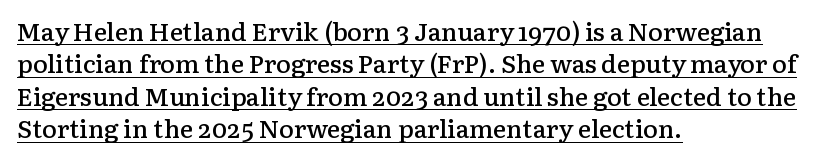
{"italic": "no", "bold": "semi", "underline": "yes", "align": "left", "line_spacing": "normal", "line_spacing_ratio": 1.3, "letter_spacing": "normal", "letter_spacing_em": 0.0, "glyph_px": 25}
